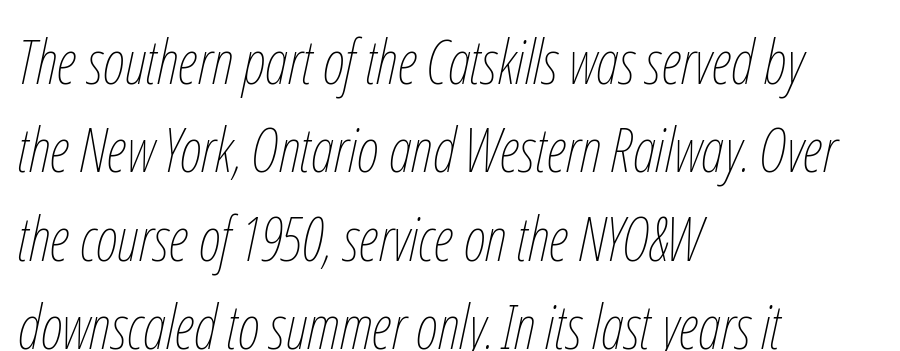
Q: Is the text bold? A: No.
Q: Is the text italic (slanted)? A: Yes, it leans right by about 12 degrees.
Q: Is the text underlined? A: No.
Q: How is the paragraph aligned? A: Left-aligned.
Q: Is the spacing between letters normal or unusually wide? A: Normal.
Q: Is the spacing between lines tight, normal or loose? A: Normal.
Q: Width (condensed, normal, or wide)? A: Condensed.
Q: Stroke contrast? A: Low.
Q: x-height? A: Medium.
Q: Monospaced? A: No.
